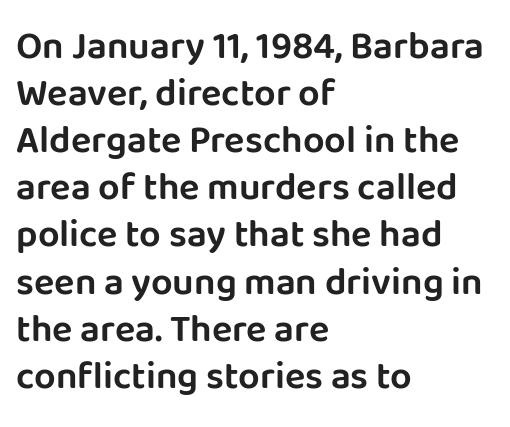
Q: Is the text italic (slanted)? A: No, it is upright.
Q: Is the typeface a serif or a sans-serif typeface? A: Sans-serif.
Q: Is the text underlined? A: No.
Q: How is the paragraph aligned? A: Left-aligned.
Q: Is the spacing between letters normal or unusually wide? A: Normal.
Q: Width (condensed, normal, or wide)? A: Normal.
Q: Stroke contrast? A: Low.
Q: x-height? A: Large.
Q: Monospaced? A: No.
